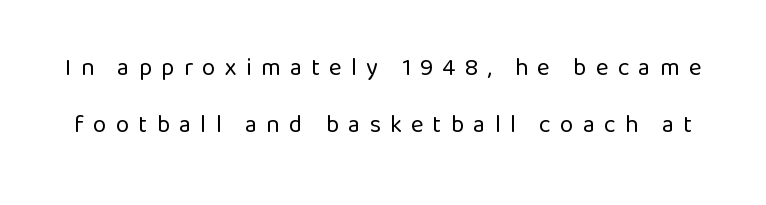
The image shows 24 px text type, upright; set loose line spacing (2.37x), unusually wide letter spacing (+0.39 em), not underlined.
